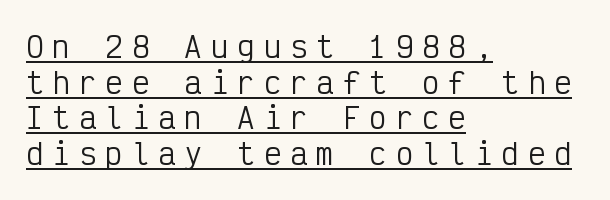
Q: Is the text bold? A: No.
Q: Is the text italic (slanted)? A: No, it is upright.
Q: Is the typeface a serif or a sans-serif typeface? A: Sans-serif.
Q: Is the text underlined? A: Yes.
Q: How is the paragraph aligned? A: Left-aligned.
Q: Is the spacing between letters normal or unusually wide? A: Unusually wide.
Q: Width (condensed, normal, or wide)? A: Condensed.
Q: Stroke contrast? A: Low.
Q: x-height? A: Medium.
Q: Monospaced? A: Yes.
